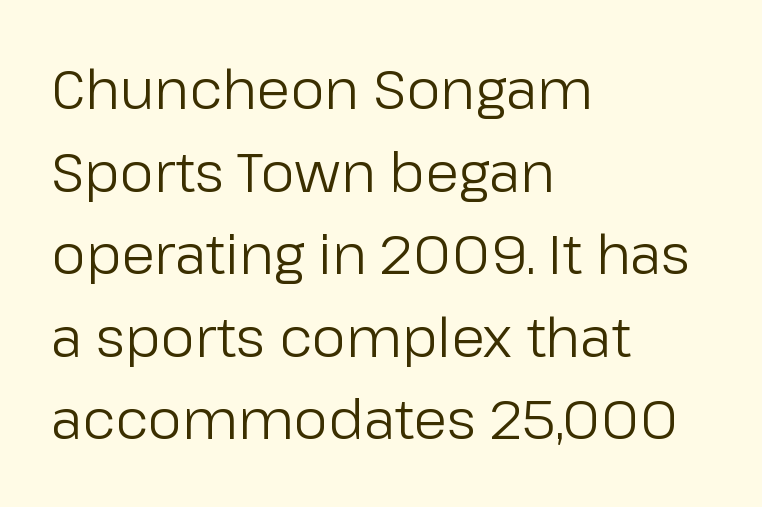
{"serif": "no", "italic": "no", "bold": "no", "weight": "regular", "width": "normal", "stroke_contrast": "low", "x_height": "medium", "monospaced": "no", "underline": "no", "align": "left", "line_spacing": "normal", "line_spacing_ratio": 1.53, "letter_spacing": "normal", "letter_spacing_em": 0.0, "glyph_px": 54}
